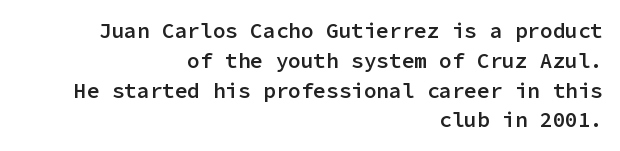
Firm but not heavy-handed strokes: this text is semibold. This sample keeps an unexceptional amount of space between lines. Each line ends at the same right margin while the left side varies. This rendering leaves character spacing at its baseline value.
